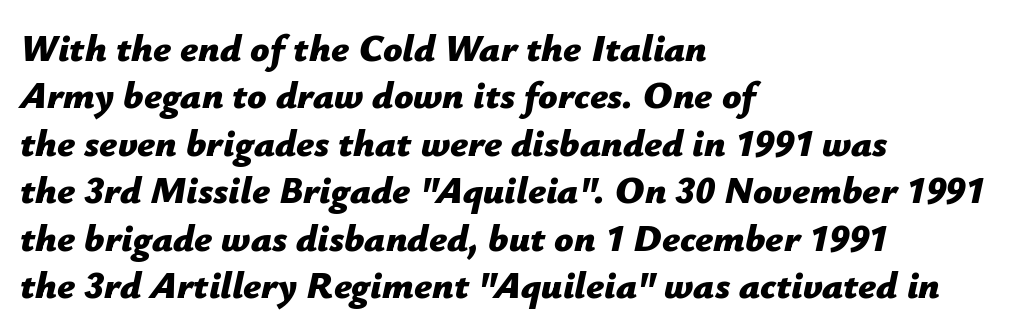
The image shows 38 px bold type, italic (leaning right); set left-aligned, normal line spacing (1.25x), normal letter spacing, not underlined; low stroke contrast and a medium x-height.
